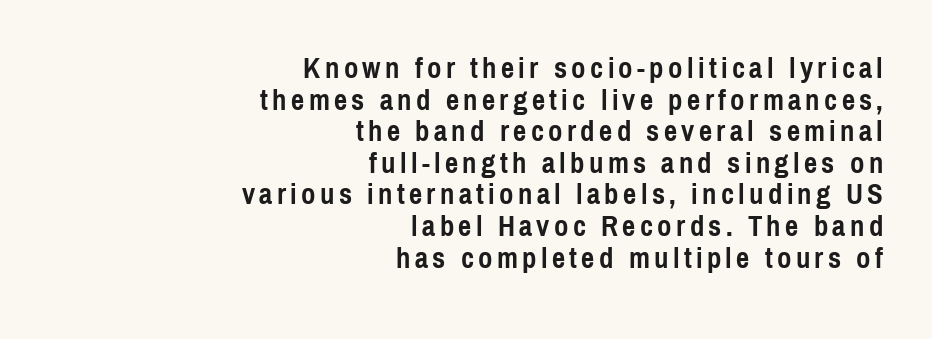
The image shows 29 px semibold, condensed sans-serif type, upright; set right-aligned, tight line spacing (1.09x), not underlined; a medium x-height.
